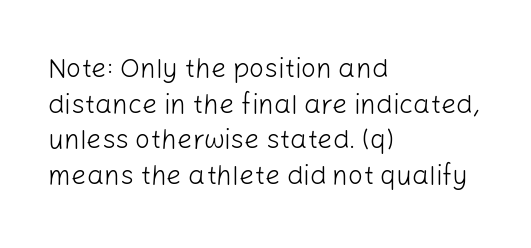
The image shows 27 px text type, upright; set left-aligned, normal line spacing (1.32x), normal letter spacing, not underlined.
